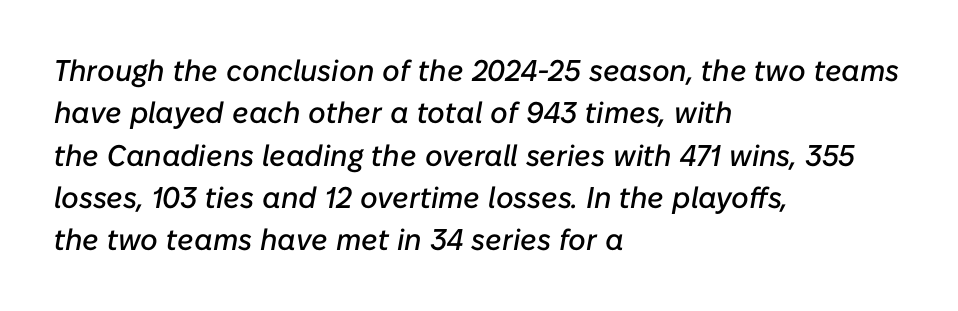
Q: Is the text italic (slanted)? A: Yes, it leans right by about 10 degrees.
Q: Is the text underlined? A: No.
Q: How is the paragraph aligned? A: Left-aligned.
Q: Is the spacing between letters normal or unusually wide? A: Normal.
Q: Is the spacing between lines tight, normal or loose? A: Normal.
Q: Width (condensed, normal, or wide)? A: Normal.
Q: Stroke contrast? A: Low.
Q: x-height? A: Medium.
Q: Monospaced? A: No.
